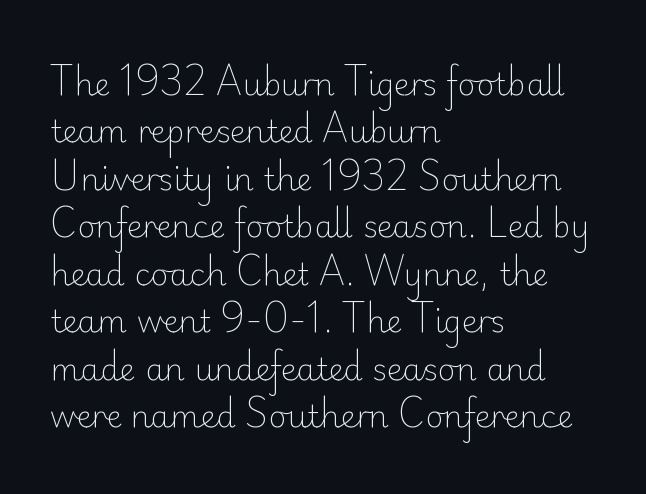
Q: Is the text bold? A: No.
Q: Is the text italic (slanted)? A: No, it is upright.
Q: Is the typeface a serif or a sans-serif typeface? A: Sans-serif.
Q: Is the text underlined? A: No.
Q: How is the paragraph aligned? A: Left-aligned.
Q: Is the spacing between letters normal or unusually wide? A: Normal.
Q: Is the spacing between lines tight, normal or loose? A: Normal.
Q: Width (condensed, normal, or wide)? A: Normal.
Q: Stroke contrast? A: Low.
Q: x-height? A: Small.
Q: Monospaced? A: No.
